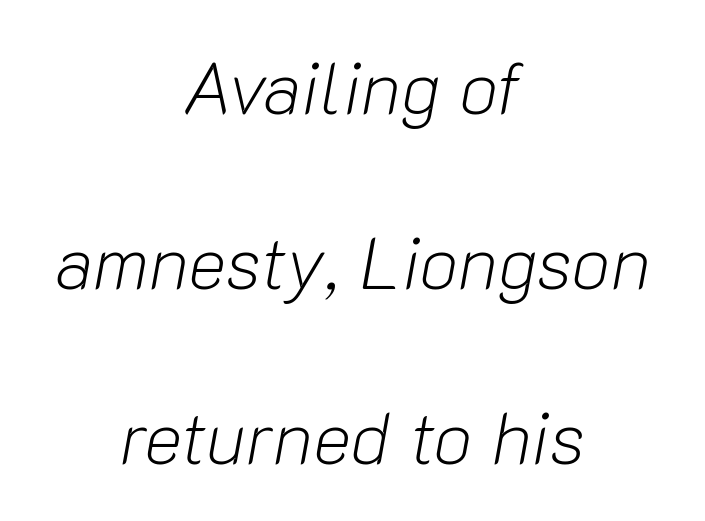
Q: Is the text bold? A: No.
Q: Is the text italic (slanted)? A: Yes, it leans right by about 10 degrees.
Q: Is the text underlined? A: No.
Q: How is the paragraph aligned? A: Centered.
Q: Is the spacing between letters normal or unusually wide? A: Normal.
Q: Is the spacing between lines tight, normal or loose? A: Loose.
Q: Width (condensed, normal, or wide)? A: Normal.
Q: Stroke contrast? A: Low.
Q: x-height? A: Medium.
Q: Monospaced? A: No.
